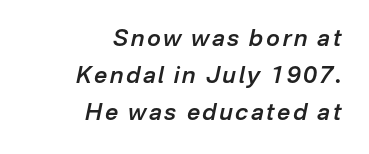
Q: Is the text bold? A: Semi-bold.
Q: Is the text italic (slanted)? A: Yes, it leans right by about 12 degrees.
Q: Is the text underlined? A: No.
Q: How is the paragraph aligned? A: Right-aligned.
Q: Is the spacing between lines tight, normal or loose? A: Normal.
